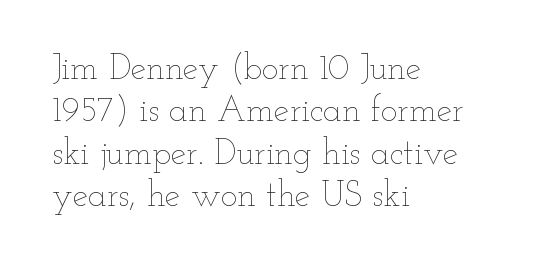
The image shows 35 px thin, wide type, upright; set left-aligned, line spacing 1.21x, normal letter spacing, not underlined; low stroke contrast and a small x-height.
